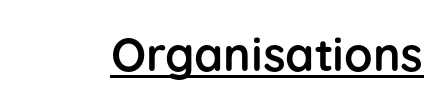
The image shows 46 px semibold sans-serif type, upright; set normal letter spacing, underlined; low stroke contrast and a medium x-height.
